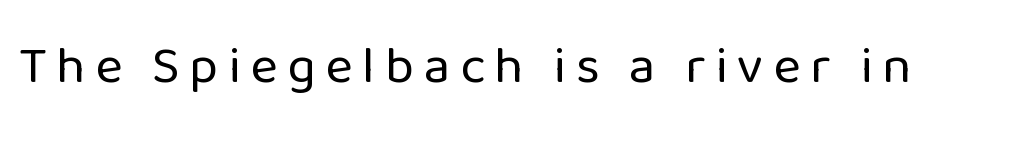
The image shows 53 px regular-weight sans-serif type, upright; set not underlined; low stroke contrast and a medium x-height.
